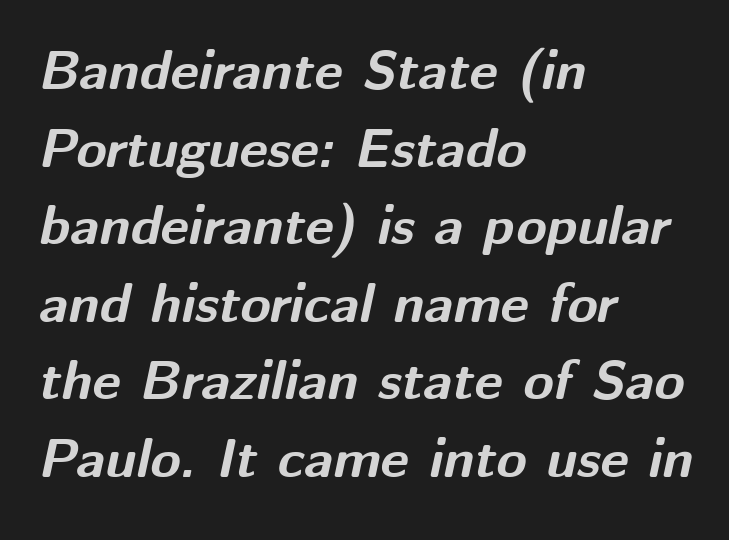
Q: Is the text bold? A: Yes.
Q: Is the text italic (slanted)? A: Yes, it leans right by about 12 degrees.
Q: Is the text underlined? A: No.
Q: How is the paragraph aligned? A: Left-aligned.
Q: Is the spacing between letters normal or unusually wide? A: Normal.
Q: Is the spacing between lines tight, normal or loose? A: Normal.
Q: Width (condensed, normal, or wide)? A: Normal.
Q: Stroke contrast? A: Medium.
Q: x-height? A: Medium.
Q: Monospaced? A: No.
